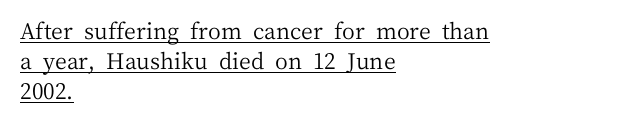
Q: Is the text bold? A: No.
Q: Is the text italic (slanted)? A: No, it is upright.
Q: Is the text underlined? A: Yes.
Q: How is the paragraph aligned? A: Left-aligned.
Q: Is the spacing between letters normal or unusually wide? A: Normal.
Q: Is the spacing between lines tight, normal or loose? A: Normal.
